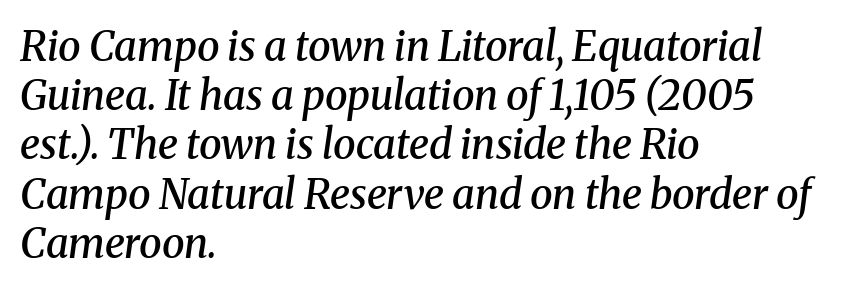
Q: Is the text bold? A: Semi-bold.
Q: Is the text italic (slanted)? A: Yes, it leans right by about 8 degrees.
Q: Is the typeface a serif or a sans-serif typeface? A: Serif.
Q: Is the text underlined? A: No.
Q: How is the paragraph aligned? A: Left-aligned.
Q: Is the spacing between letters normal or unusually wide? A: Normal.
Q: Width (condensed, normal, or wide)? A: Normal.
Q: Stroke contrast? A: Medium.
Q: x-height? A: Medium.
Q: Monospaced? A: No.
